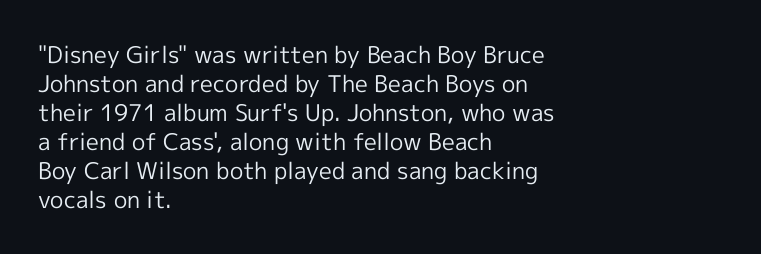
A typesetter would call this zero additional tracking. If you drew a line through each stem, it would be perfectly vertical. This block has exactly the height ordinary leading produces. Teacher's note: observe the even left margin — that is flush-left alignment. The area under the type is left untouched. This is not heavy type; no bold has been used.
